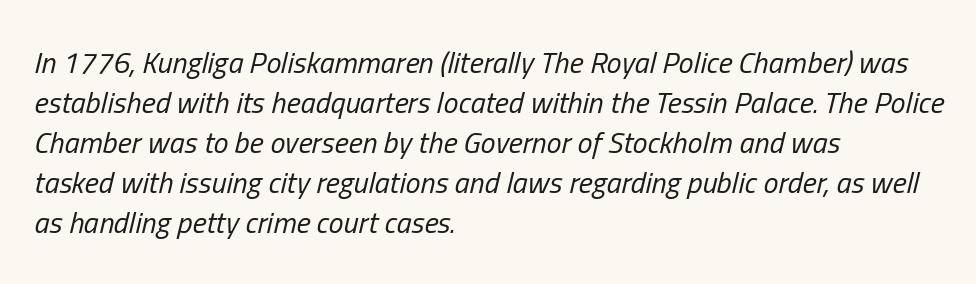
The image shows 30 px regular-weight, condensed type, italic (leaning right); set left-aligned, normal line spacing (1.33x), normal letter spacing, not underlined; low stroke contrast and a medium x-height.
